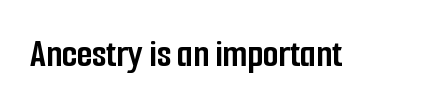
{"serif": "no", "italic": "no", "bold": "yes", "weight": "semibold", "width": "condensed", "stroke_contrast": "low", "x_height": "medium", "monospaced": "no", "underline": "no", "letter_spacing": "normal", "letter_spacing_em": 0.0, "glyph_px": 40}
